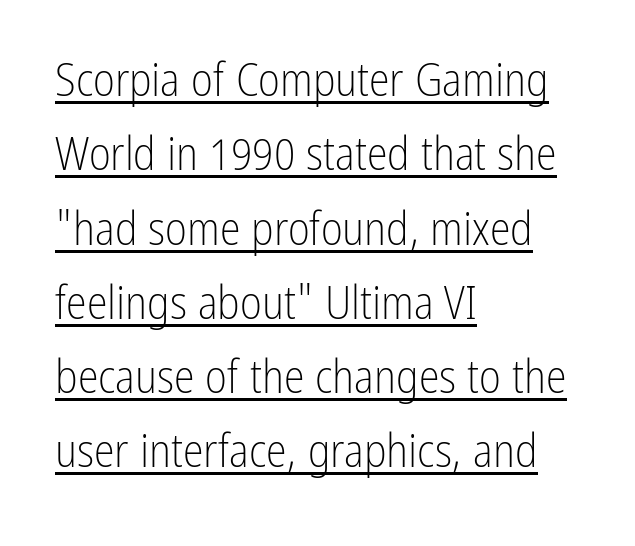
The image shows 47 px light, condensed sans-serif type, upright; set left-aligned, normal line spacing (1.58x), normal letter spacing, underlined; low stroke contrast and a medium x-height.
